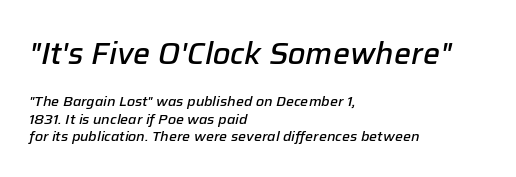
Q: Is the text bold? A: Semi-bold.
Q: Is the text italic (slanted)? A: Yes, it leans right by about 12 degrees.
Q: Is the text underlined? A: No.
Q: How is the paragraph aligned? A: Left-aligned.
Q: Is the spacing between letters normal or unusually wide? A: Normal.
Q: Which block of text is set in a larger size, the first (top) or the second (bottom)? A: The first (top) one.
Q: Width (condensed, normal, or wide)? A: Normal.
Q: Stroke contrast? A: Low.
Q: x-height? A: Medium.
Q: Monospaced? A: No.
